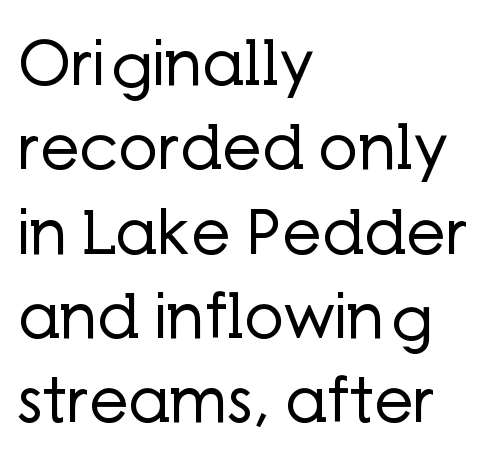
Observe the absence of serifs on each vertical stroke in this sample. Ink coverage per letter is moderate at most. Is this a fixed-width face? No — the glyphs have proportional, varying widths. Where is the straight margin? On the left. A normal amount of white space separates one row of letters from the next.
